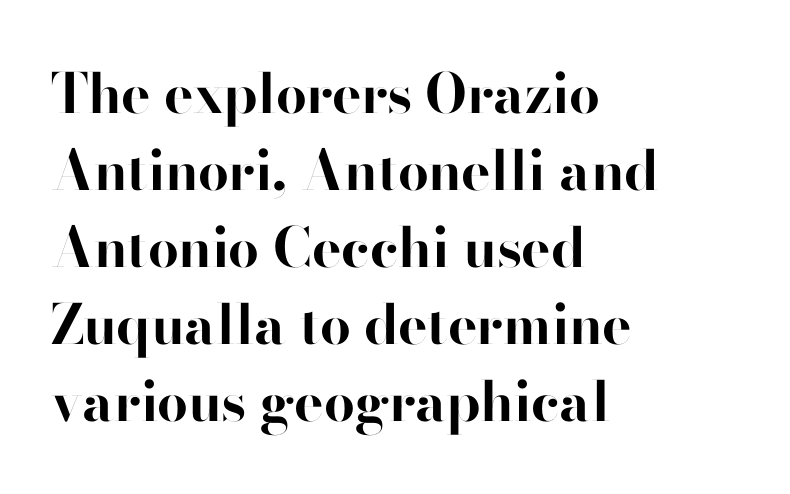
Each word holds together tightly as a unit, with standard inter-letter gaps. The font family rendered here belongs to the sans-serif group. The letters advance in unequal steps, a hallmark of proportional type. Tall strokes in this sample are plumb rather than angled. Whoever set this chose a conventional vertical rhythm. Teacher's note: observe the even left margin — that is flush-left alignment.
